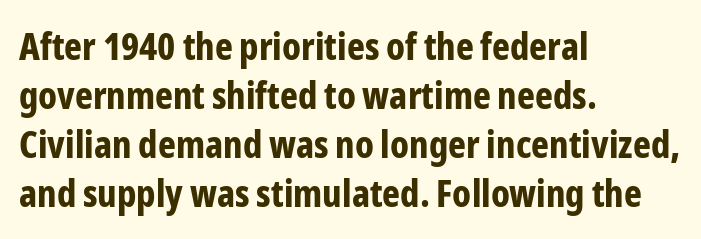
The image shows 38 px bold, condensed sans-serif type, upright; set left-aligned, normal line spacing (1.29x), normal letter spacing, not underlined; low stroke contrast and a medium x-height.
